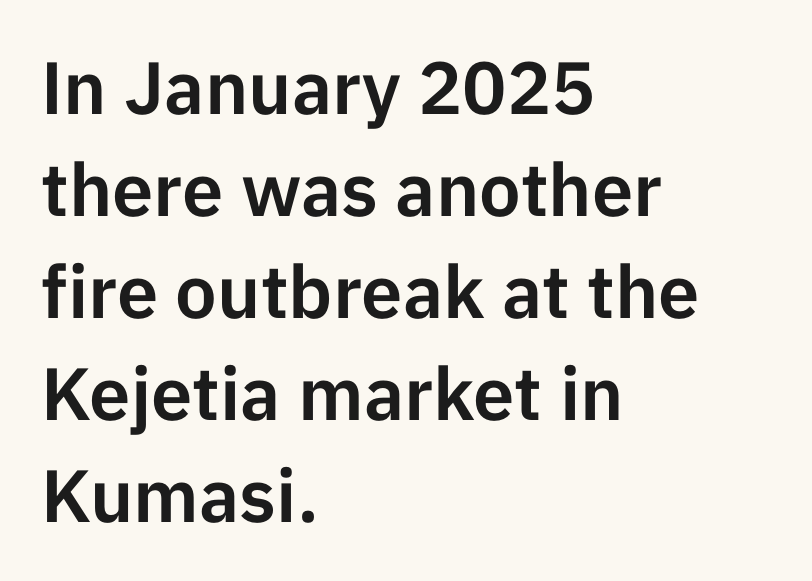
{"serif": "no", "italic": "no", "width": "normal", "stroke_contrast": "low", "x_height": "medium", "monospaced": "no", "underline": "no", "align": "left", "line_spacing": "normal", "line_spacing_ratio": 1.38, "letter_spacing": "normal", "letter_spacing_em": 0.0, "glyph_px": 74}
